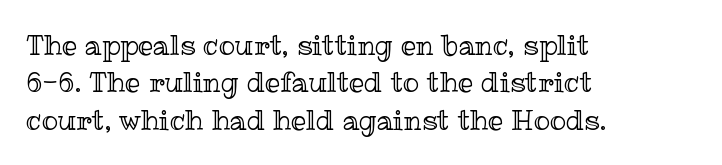
Q: Is the text italic (slanted)? A: No, it is upright.
Q: Is the text underlined? A: No.
Q: How is the paragraph aligned? A: Left-aligned.
Q: Is the spacing between letters normal or unusually wide? A: Normal.
Q: Is the spacing between lines tight, normal or loose? A: Normal.
